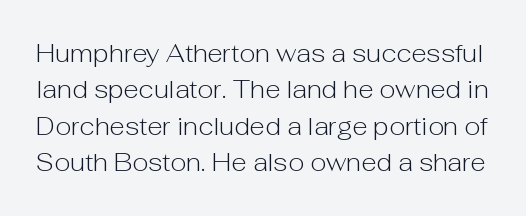
Bold? No — there's no thickening of the strokes. Unmarked baselines from the first word to the last. This sample uses plain, unmodified letter spacing. One glance says typical: line gaps are just what's usual. Is there any slant? The stems are plumb.
